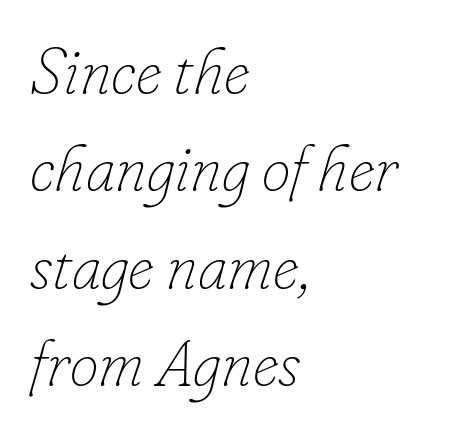
The image shows 65 px thin type, italic (leaning right); set left-aligned, normal line spacing (1.5x), normal letter spacing, not underlined; low stroke contrast and a small x-height.
